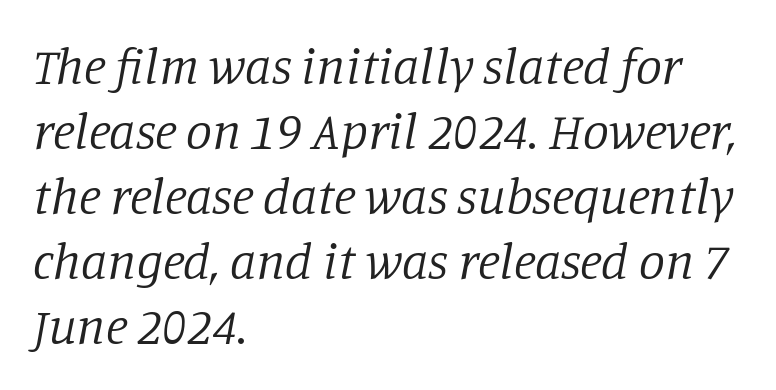
{"serif": "yes", "italic": "yes", "lean": "right", "slant_degrees": 11, "bold": "no", "weight": "regular", "width": "normal", "stroke_contrast": "low", "x_height": "large", "monospaced": "no", "underline": "no", "align": "left", "line_spacing": "normal", "line_spacing_ratio": 1.25, "letter_spacing": "normal", "letter_spacing_em": 0.0, "glyph_px": 52}
